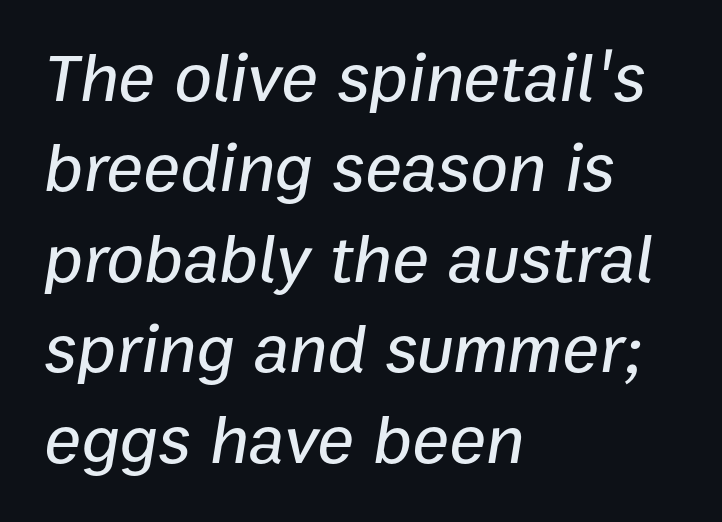
Baseline-to-baseline distance is the conventional proportion of letter height. Reading down the block, your eye returns to a fixed left position each line. Quick note: italic. This sample uses plain, unmodified letter spacing. Decoration check: the copy has no underline. Proportional: the letters do not fall into vertical columns.
